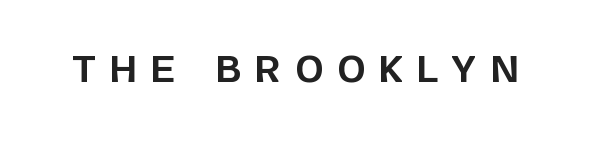
{"serif": "no", "italic": "no", "bold": "yes", "weight": "bold", "width": "normal", "stroke_contrast": "low", "x_height": "large", "monospaced": "no", "underline": "no", "letter_spacing": "wide", "letter_spacing_em": 0.39, "glyph_px": 36}
